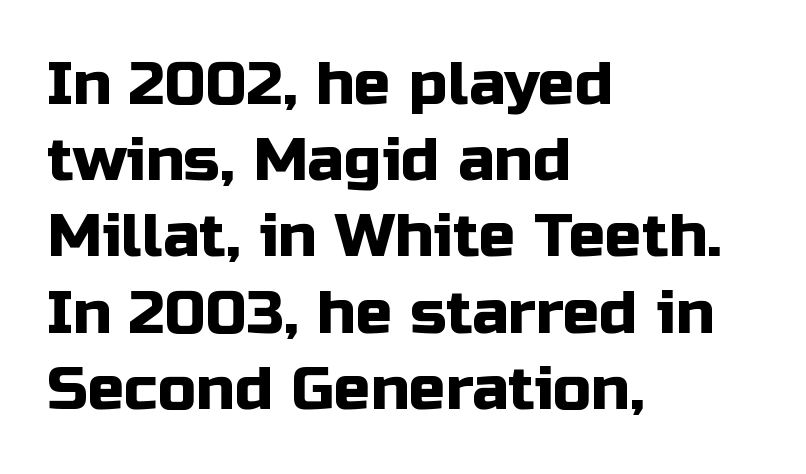
{"serif": "no", "italic": "no", "width": "normal", "stroke_contrast": "low", "x_height": "medium", "monospaced": "no", "underline": "no", "align": "left", "line_spacing": "normal", "line_spacing_ratio": 1.25, "letter_spacing": "normal", "letter_spacing_em": 0.0, "glyph_px": 61}
